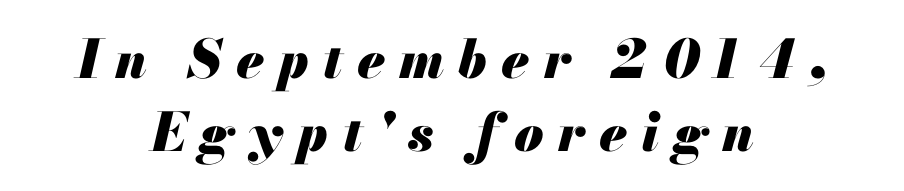
The image shows 53 px heavy type, italic (leaning right); set centered, normal line spacing (1.37x), unusually wide letter spacing (+0.27 em), not underlined; medium stroke contrast and a small x-height.
